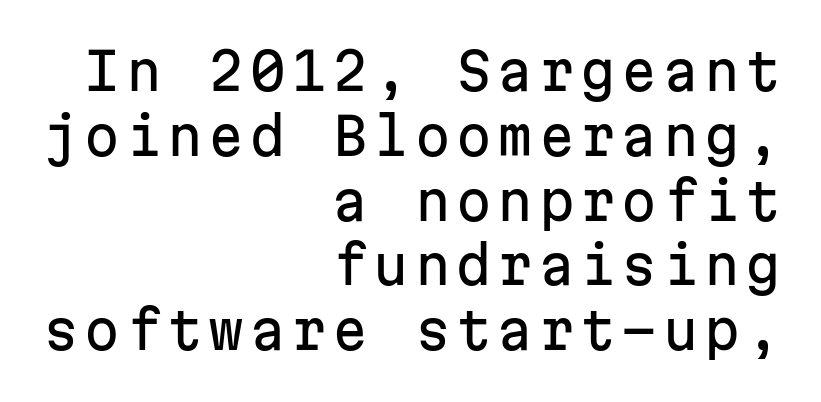
The image shows 51 px sans-serif type, upright, monospaced; set right-aligned, normal line spacing (1.27x), not underlined; low stroke contrast and a medium x-height.
